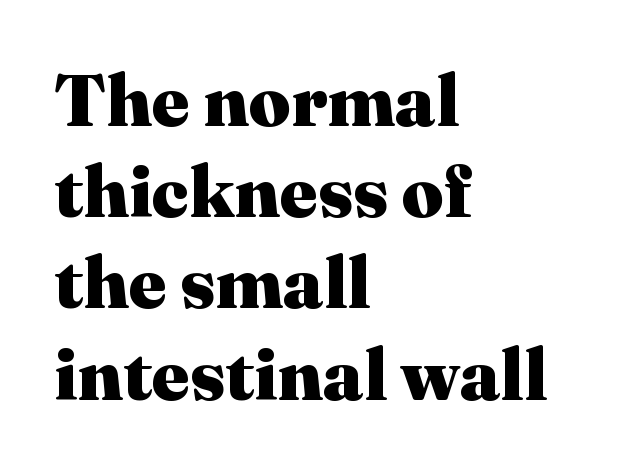
{"serif": "yes", "italic": "no", "bold": "yes", "weight": "heavy", "width": "normal", "stroke_contrast": "medium", "x_height": "medium", "monospaced": "no", "underline": "no", "align": "left", "line_spacing": "normal", "line_spacing_ratio": 1.25, "letter_spacing": "normal", "letter_spacing_em": 0.0, "glyph_px": 73}
